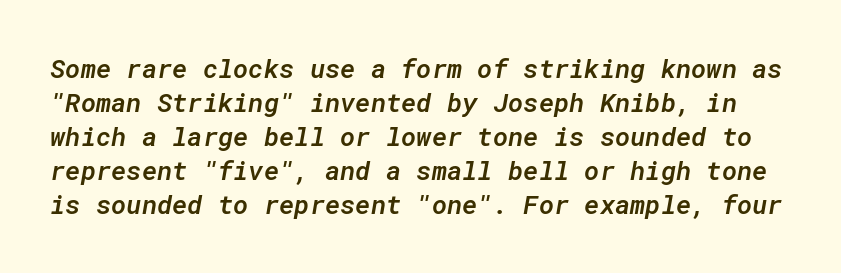
{"italic": "yes", "lean": "right", "slant_degrees": 10, "bold": "semi", "underline": "no", "line_spacing": "normal", "line_spacing_ratio": 1.31, "letter_spacing": "normal", "letter_spacing_em": 0.0, "glyph_px": 26}
